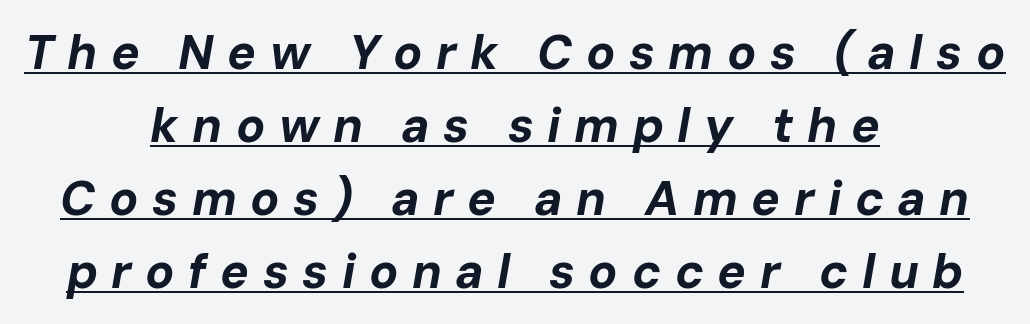
{"italic": "yes", "lean": "right", "slant_degrees": 10, "bold": "yes", "weight": "bold", "width": "normal", "stroke_contrast": "low", "x_height": "medium", "monospaced": "no", "underline": "yes", "align": "center", "line_spacing": "normal", "line_spacing_ratio": 1.52, "letter_spacing": "wide", "letter_spacing_em": 0.28, "glyph_px": 48}
